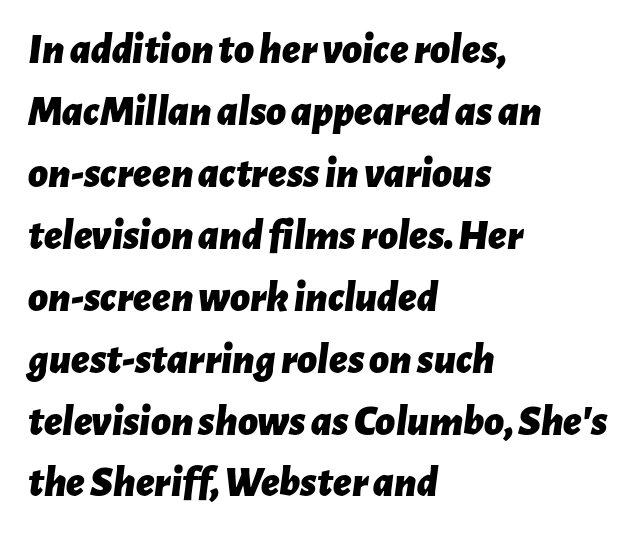
{"italic": "yes", "lean": "right", "slant_degrees": 7, "bold": "yes", "weight": "bold", "width": "normal", "stroke_contrast": "low", "x_height": "medium", "monospaced": "no", "underline": "no", "align": "left", "line_spacing": "normal", "line_spacing_ratio": 1.44, "letter_spacing": "normal", "letter_spacing_em": 0.0, "glyph_px": 43}
